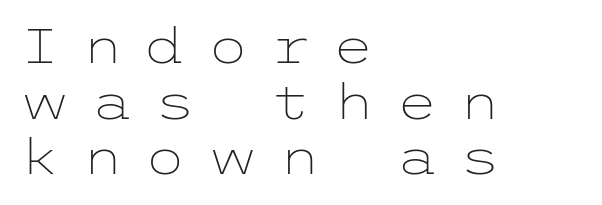
The image shows 48 px light, wide sans-serif type, upright; set left-aligned, line spacing 1.16x, unusually wide letter spacing (+0.43 em), not underlined; low stroke contrast and a medium x-height.
